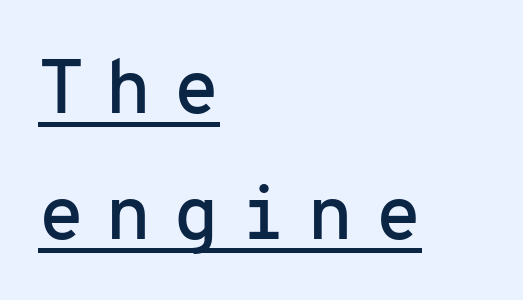
The paragraph has a hard left edge and a soft right edge. The designer left line spacing at the default. The rendering shows plain stroke endings on the letterforms — a sans-serif design. Letter spacing: wide.
